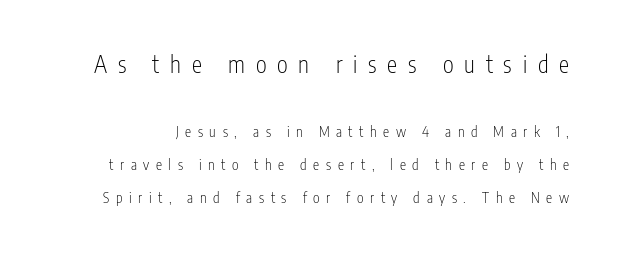
Do the letters lean? They stand straight. On a weight scale, this lands at 450 or below. Typesetter's note — upper block bumped up in size, lower block left smaller. Descenders hang freely into open space. How are the letters spaced? Widely, with obvious added tracking.
